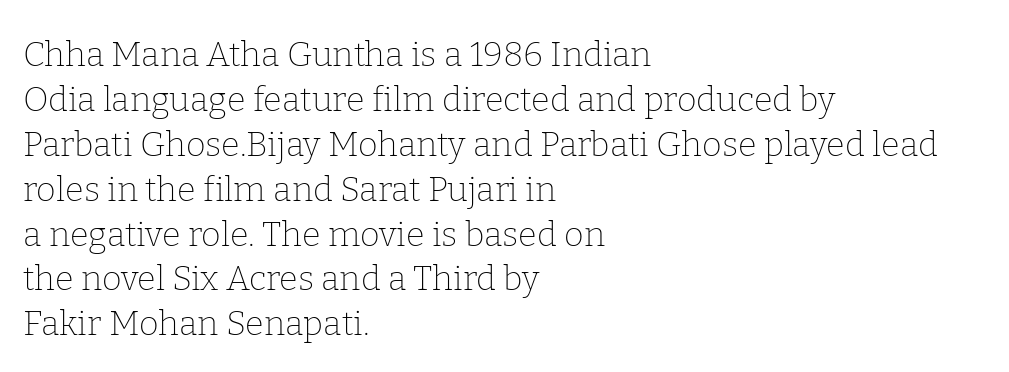
The image shows 34 px thin serif type, upright; set left-aligned, normal line spacing (1.32x), normal letter spacing, not underlined; low stroke contrast and a medium x-height.
